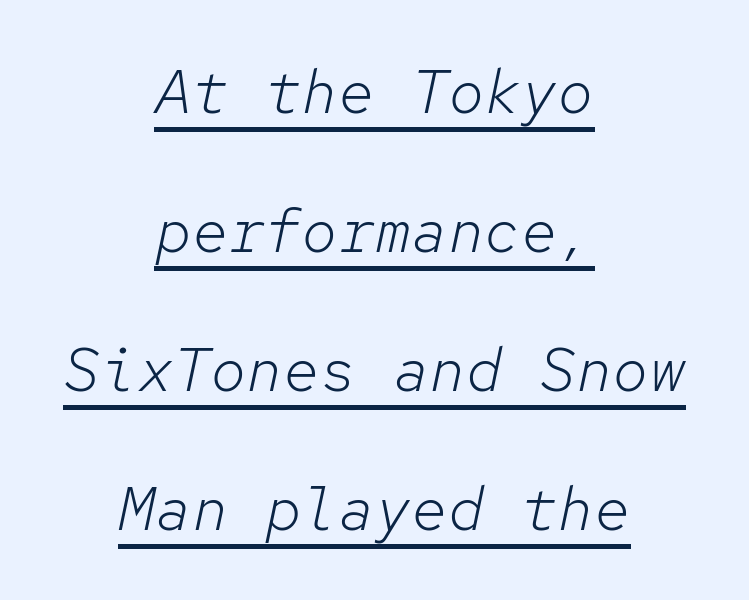
The image shows 61 px light type, italic (leaning right), monospaced; set centered, loose line spacing (2.28x), normal letter spacing, underlined; low stroke contrast and a medium x-height.
